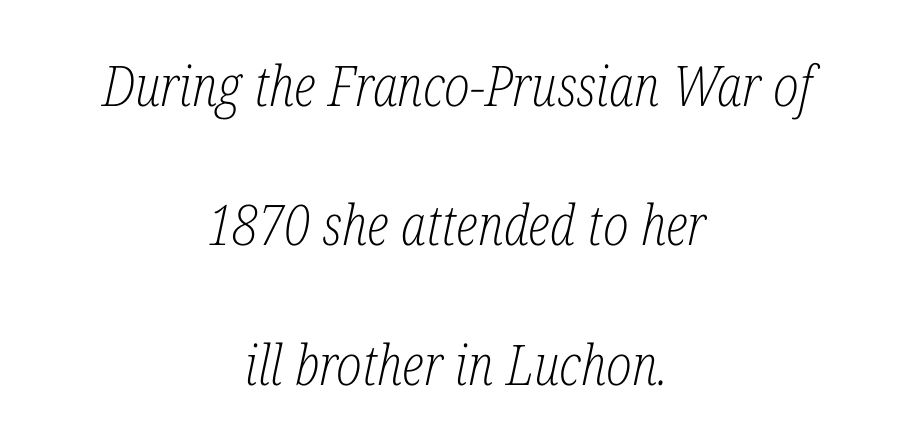
The image shows 56 px light, condensed serif type, italic (leaning right); set centered, loose line spacing (2.49x), normal letter spacing, not underlined; low stroke contrast and a medium x-height.
